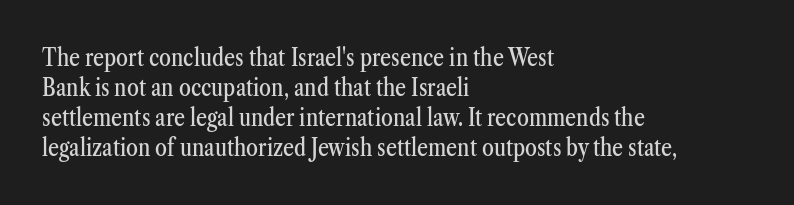
Q: Is the text italic (slanted)? A: No, it is upright.
Q: Is the text underlined? A: No.
Q: How is the paragraph aligned? A: Left-aligned.
Q: Is the spacing between letters normal or unusually wide? A: Normal.
Q: Is the spacing between lines tight, normal or loose? A: Normal.
